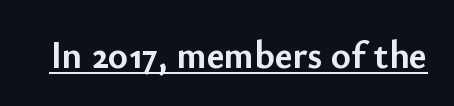
What weight is shown? A full bold with thick strokes. This rendering leaves character spacing at its baseline value. This is the regular roman posture of the typeface. You could not count columns in this text — the font is proportionally spaced.
